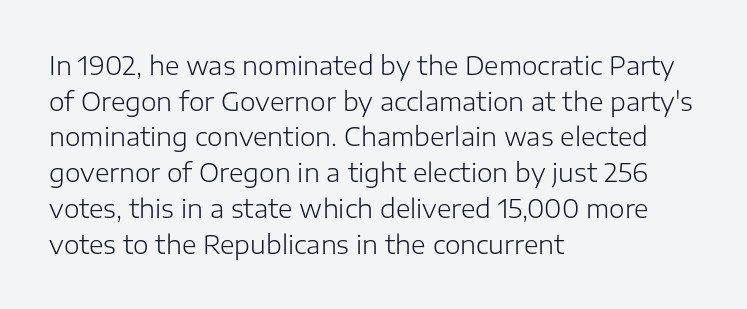
The image shows 25 px text type, upright; set left-aligned, normal line spacing (1.43x), normal letter spacing, not underlined.
